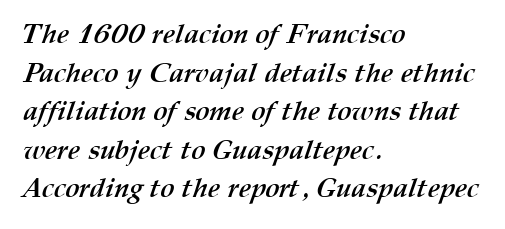
Evenly set lines give the paragraph a standard silhouette. Notice how thick the strokes are: this is what a full bold looks like. Where is the straight margin? On the left. The horizontal fit of the characters is conventional and even.
